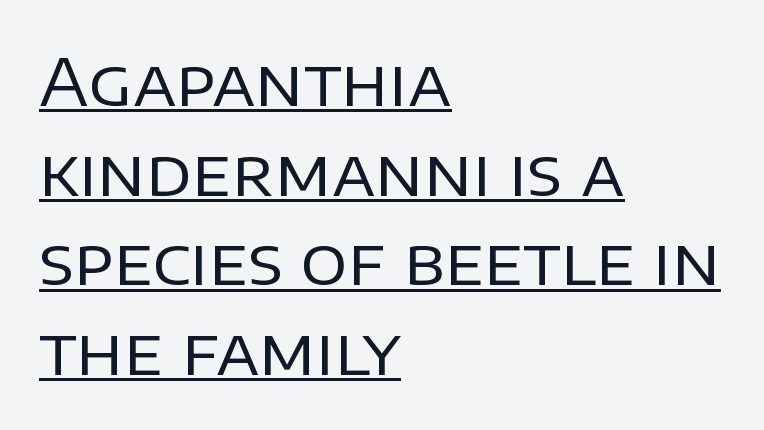
{"serif": "no", "italic": "no", "bold": "no", "weight": "regular", "width": "normal", "stroke_contrast": "low", "x_height": "large", "monospaced": "no", "underline": "yes", "align": "left", "line_spacing": "normal", "line_spacing_ratio": 1.38, "letter_spacing": "normal", "letter_spacing_em": 0.0, "glyph_px": 65}
